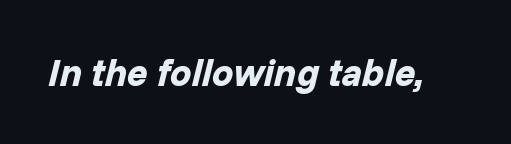
The image shows 38 px bold type, italic (leaning right); set normal letter spacing, not underlined; low stroke contrast and a medium x-height.
